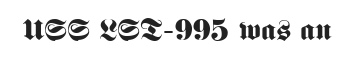
{"serif": "no", "italic": "no", "bold": "yes", "weight": "bold", "width": "condensed", "stroke_contrast": "medium", "x_height": "medium", "monospaced": "no", "underline": "no", "letter_spacing": "normal", "letter_spacing_em": 0.0, "glyph_px": 30}
